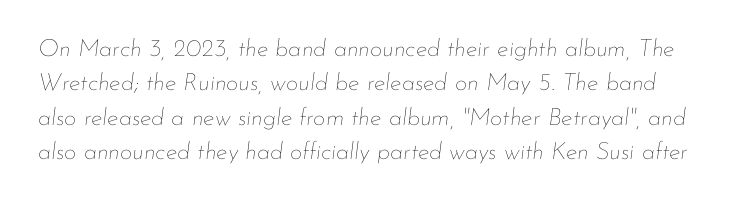
On a weight scale, this lands at 450 or below. Tracking here is standard; glyphs follow each other at the usual distance. The gap between lines stays unmarked. Slant detected: the letters are inclined. Successive baselines arrive at the customary interval.
